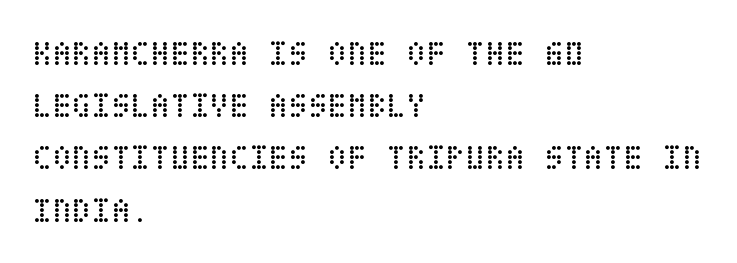
These lines keep a tight, regular rhythm from letter to letter. Is the block centered? No — it sits flush against the left margin. Reading down the column, the eye jumps a familiar distance to each next line. Vertical stems look standard width or narrower in stroke. Unlike italic type, these characters show no tilt at all. The words here are not underlined.
